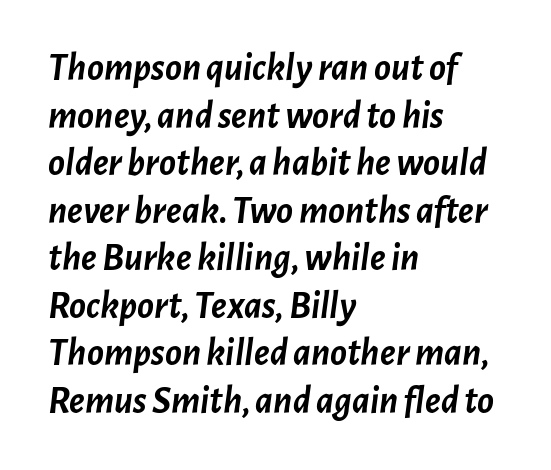
The image shows 39 px semibold type, italic (leaning right); set left-aligned, line spacing 1.22x, normal letter spacing, not underlined; low stroke contrast and a medium x-height.
